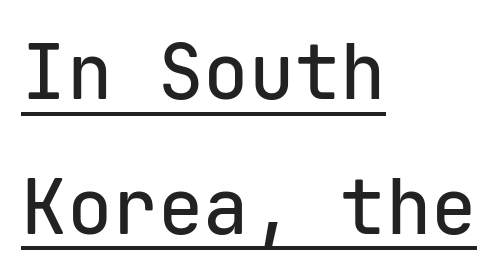
Q: Is the text italic (slanted)? A: No, it is upright.
Q: Is the typeface a serif or a sans-serif typeface? A: Sans-serif.
Q: Is the text underlined? A: Yes.
Q: How is the paragraph aligned? A: Left-aligned.
Q: Is the spacing between letters normal or unusually wide? A: Normal.
Q: Width (condensed, normal, or wide)? A: Normal.
Q: Stroke contrast? A: Low.
Q: x-height? A: Medium.
Q: Monospaced? A: Yes.
